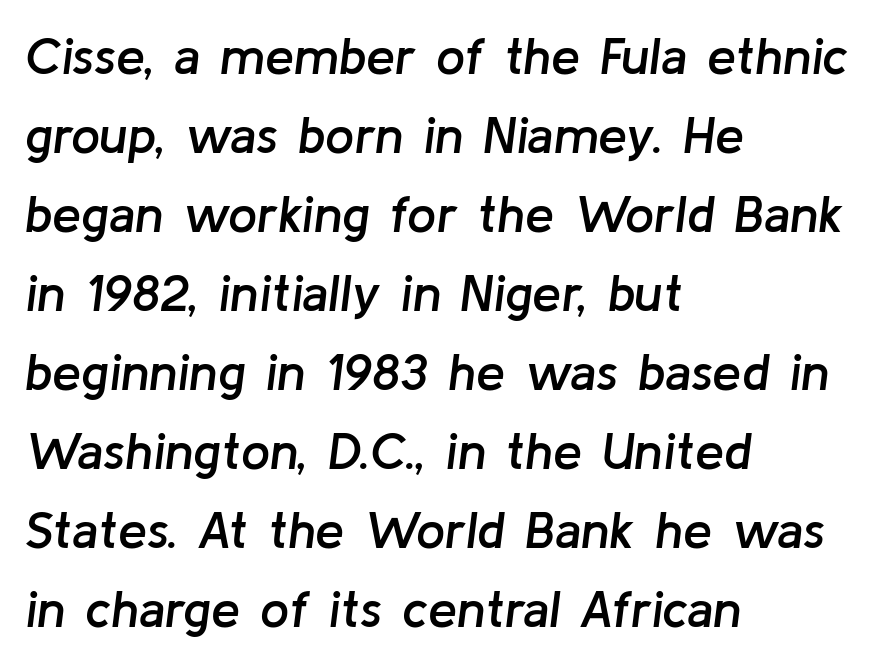
The image shows 52 px semibold type, italic (leaning right); set left-aligned, normal line spacing (1.52x), normal letter spacing, not underlined; low stroke contrast and a medium x-height.
